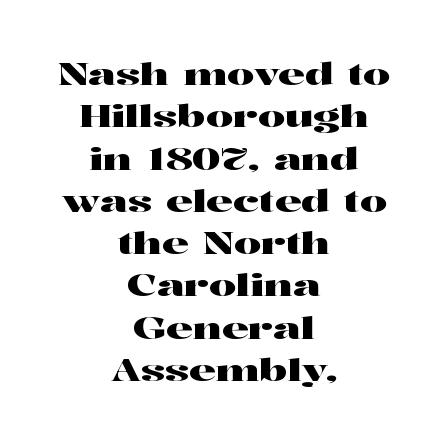
{"serif": "yes", "italic": "no", "width": "wide", "stroke_contrast": "high", "x_height": "medium", "monospaced": "no", "underline": "no", "align": "center", "line_spacing": "normal", "line_spacing_ratio": 1.41, "letter_spacing": "normal", "letter_spacing_em": 0.0, "glyph_px": 30}
